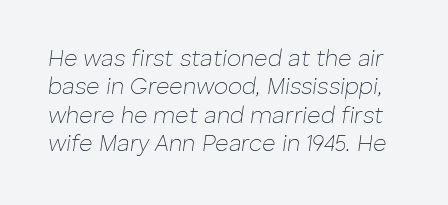
{"italic": "yes", "lean": "right", "slant_degrees": 8, "bold": "no", "underline": "no", "line_spacing_ratio": 1.23, "letter_spacing": "normal", "letter_spacing_em": 0.0, "glyph_px": 23}
